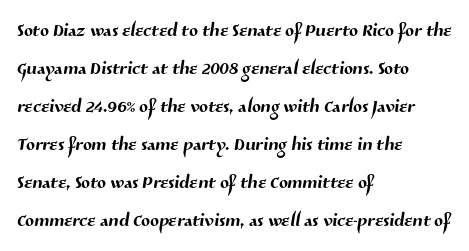
The image shows 26 px text type; set left-aligned, normal line spacing (1.46x), normal letter spacing, not underlined.
